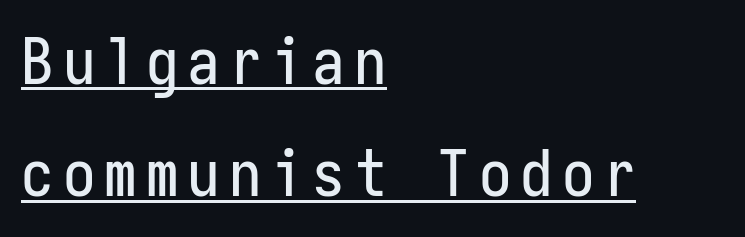
{"serif": "no", "italic": "no", "width": "condensed", "stroke_contrast": "low", "x_height": "medium", "monospaced": "yes", "underline": "yes", "align": "left", "line_spacing_ratio": 1.73, "glyph_px": 65}
